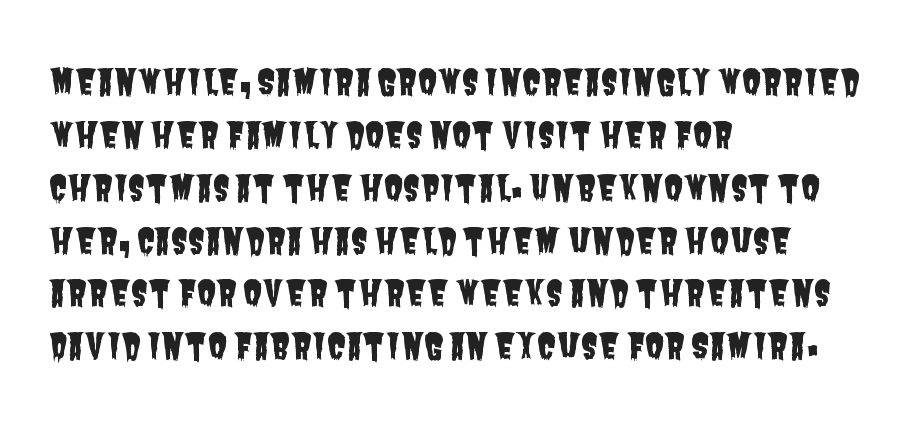
Q: Is the typeface a serif or a sans-serif typeface? A: Sans-serif.
Q: Is the text underlined? A: No.
Q: How is the paragraph aligned? A: Left-aligned.
Q: Is the spacing between letters normal or unusually wide? A: Normal.
Q: Is the spacing between lines tight, normal or loose? A: Normal.
Q: Width (condensed, normal, or wide)? A: Condensed.
Q: Stroke contrast? A: Low.
Q: x-height? A: Large.
Q: Monospaced? A: No.
